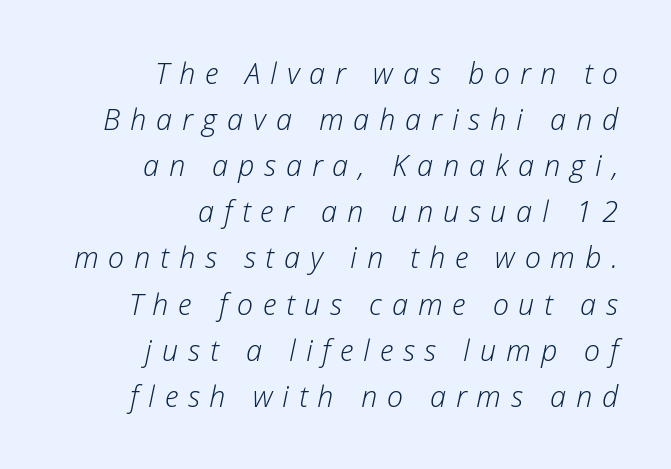
Q: Is the text bold? A: No.
Q: Is the text italic (slanted)? A: Yes, it leans right by about 12 degrees.
Q: Is the text underlined? A: No.
Q: How is the paragraph aligned? A: Right-aligned.
Q: Is the spacing between letters normal or unusually wide? A: Unusually wide.
Q: Is the spacing between lines tight, normal or loose? A: Normal.
Q: Width (condensed, normal, or wide)? A: Normal.
Q: Stroke contrast? A: Low.
Q: x-height? A: Medium.
Q: Monospaced? A: No.
